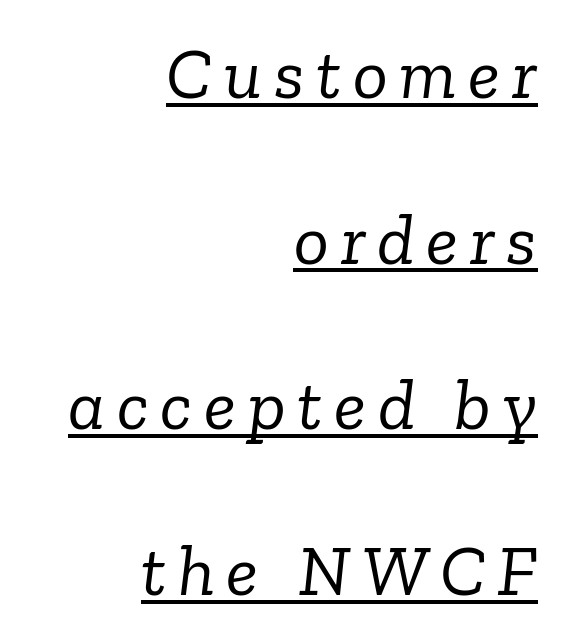
The image shows 73 px light serif type, italic (leaning right); set right-aligned, loose line spacing (2.27x), underlined; low stroke contrast and a medium x-height.
